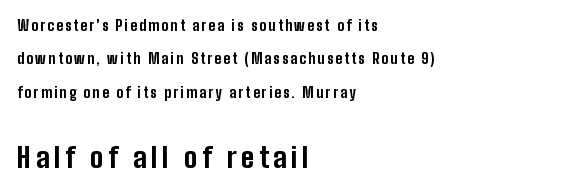
Teacher's note: observe the even left margin — that is flush-left alignment. Strokes here are thick enough to call this a true bold. You can tell it's not italic because the verticals are truly vertical. In terms of leading, this rendering errs on the spacious side. Here the designer chose a conventional face with non-uniform glyph widths.
